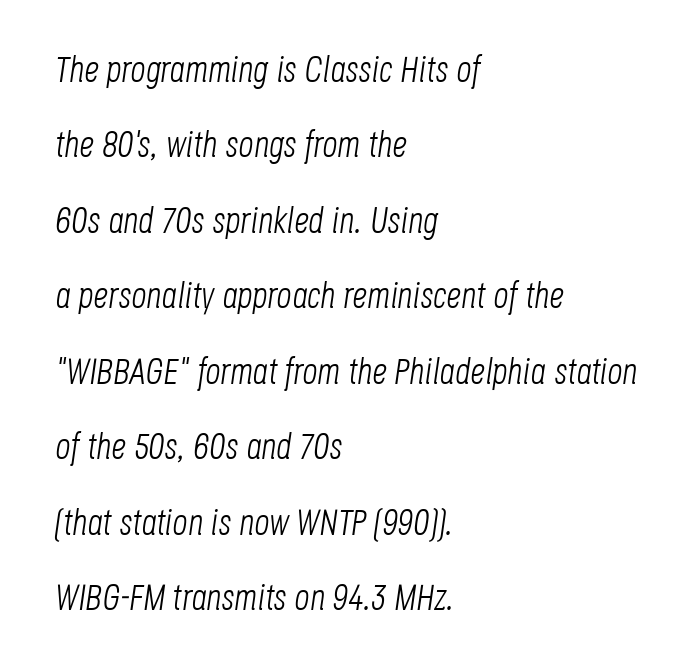
{"italic": "yes", "lean": "right", "slant_degrees": 8, "bold": "no", "weight": "light", "width": "condensed", "stroke_contrast": "low", "x_height": "large", "monospaced": "no", "underline": "no", "align": "left", "line_spacing": "loose", "line_spacing_ratio": 2.04, "letter_spacing": "normal", "letter_spacing_em": 0.0, "glyph_px": 37}
